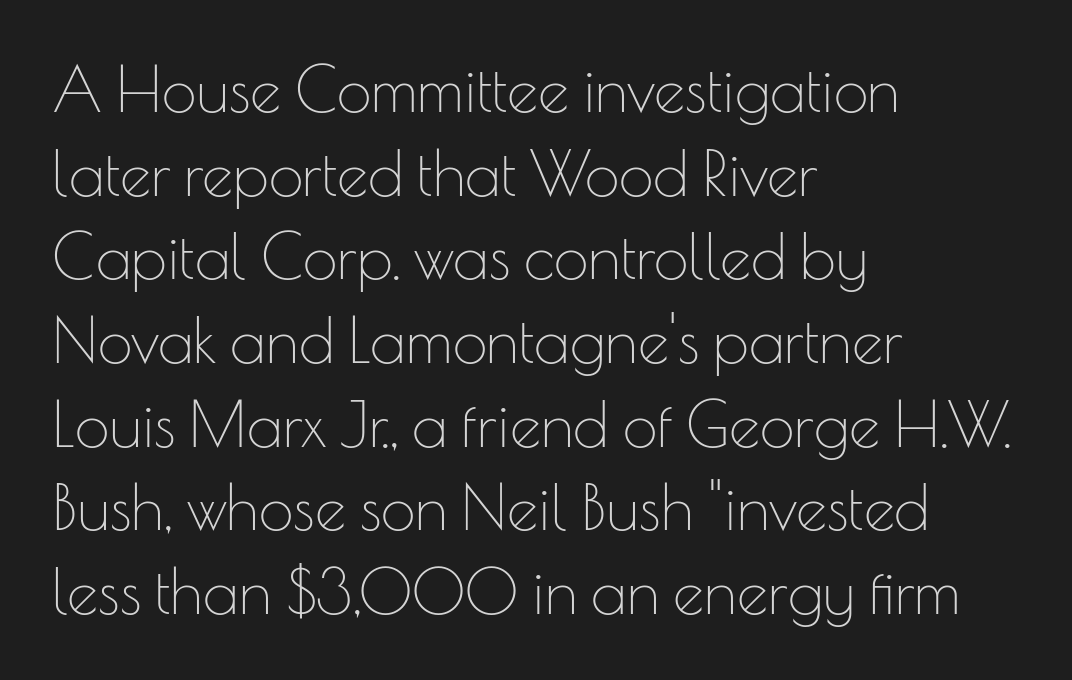
Q: Is the text bold? A: No.
Q: Is the text italic (slanted)? A: No, it is upright.
Q: Is the typeface a serif or a sans-serif typeface? A: Sans-serif.
Q: Is the text underlined? A: No.
Q: How is the paragraph aligned? A: Left-aligned.
Q: Is the spacing between letters normal or unusually wide? A: Normal.
Q: Is the spacing between lines tight, normal or loose? A: Normal.
Q: Width (condensed, normal, or wide)? A: Normal.
Q: Stroke contrast? A: Low.
Q: x-height? A: Small.
Q: Monospaced? A: No.
